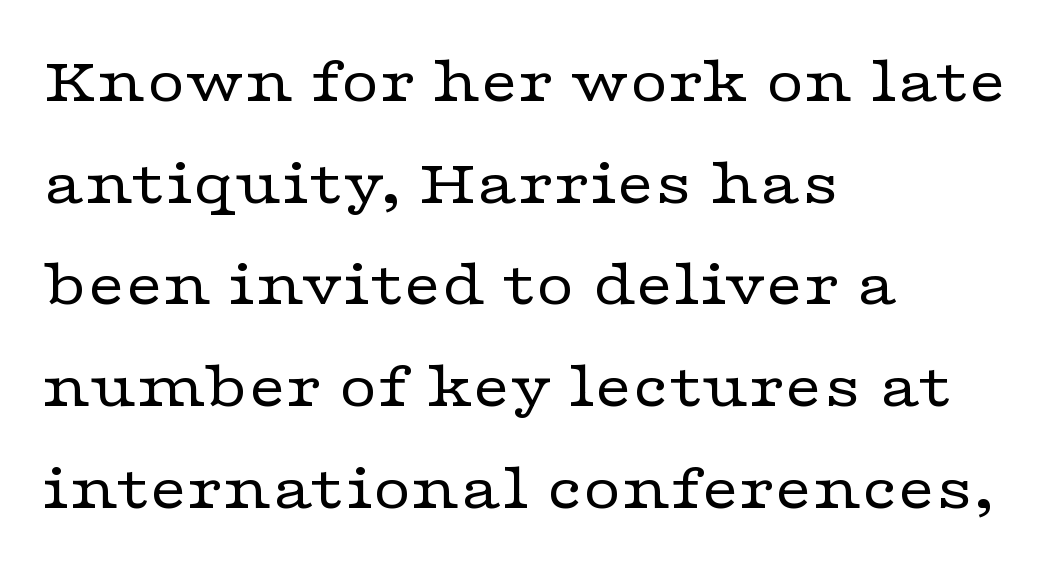
The image shows 66 px regular-weight, wide serif type, upright; set left-aligned, normal line spacing (1.54x), normal letter spacing, not underlined; low stroke contrast and a medium x-height.
